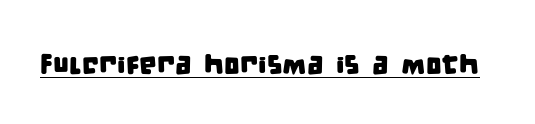
Spacing between characters is what you'd get straight out of the box. The rendering uses natural spacing where letterforms have individual widths. Underlined type. This is sans-serif lettering, the kind often seen on screens and signage.
